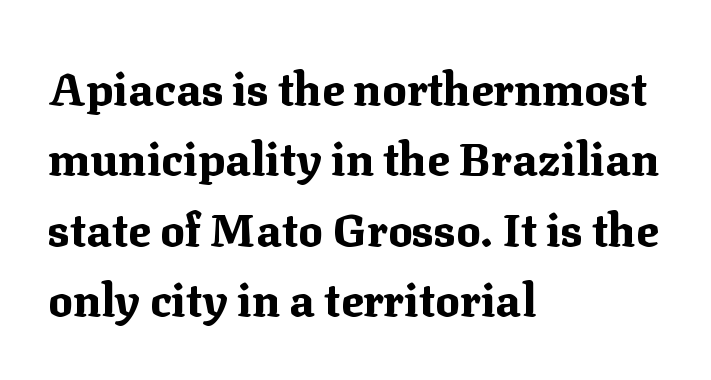
The image shows 46 px bold serif type, upright; set left-aligned, normal line spacing (1.53x), normal letter spacing, not underlined; medium stroke contrast and a medium x-height.
